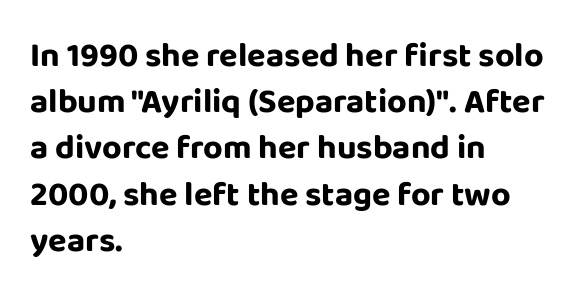
{"serif": "no", "italic": "no", "bold": "yes", "weight": "bold", "width": "normal", "stroke_contrast": "low", "x_height": "large", "monospaced": "no", "underline": "no", "align": "left", "line_spacing": "normal", "line_spacing_ratio": 1.36, "letter_spacing": "normal", "letter_spacing_em": 0.0, "glyph_px": 34}
